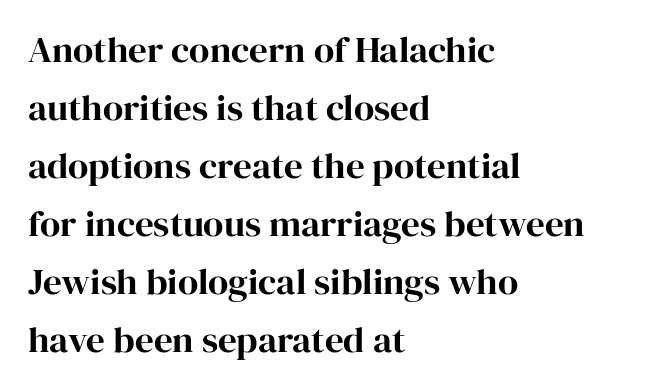
{"serif": "yes", "italic": "no", "width": "normal", "stroke_contrast": "high", "x_height": "medium", "monospaced": "no", "underline": "no", "align": "left", "line_spacing": "normal", "line_spacing_ratio": 1.57, "letter_spacing": "normal", "letter_spacing_em": 0.0, "glyph_px": 37}
